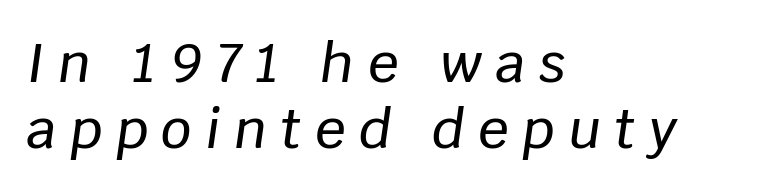
{"italic": "yes", "lean": "right", "slant_degrees": 8, "width": "normal", "stroke_contrast": "low", "x_height": "large", "monospaced": "no", "underline": "no", "align": "left", "line_spacing_ratio": 1.23, "letter_spacing": "wide", "letter_spacing_em": 0.25, "glyph_px": 54}
